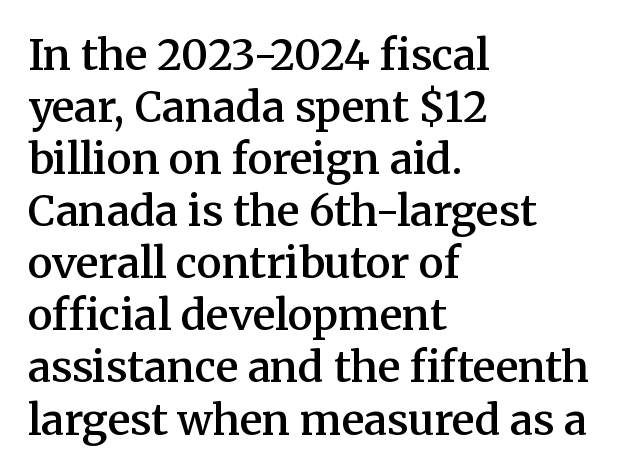
The image shows 42 px semibold serif type, upright; set left-aligned, line spacing 1.24x, normal letter spacing, not underlined; medium stroke contrast and a medium x-height.
